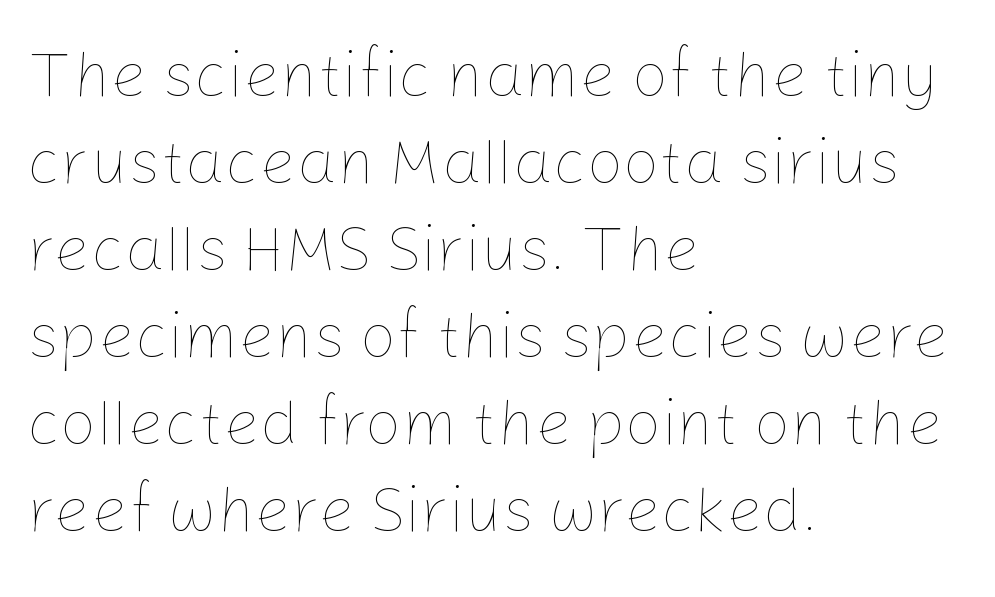
The image shows 64 px thin type, upright; set left-aligned, normal line spacing (1.36x), normal letter spacing, not underlined; low stroke contrast and a medium x-height.
